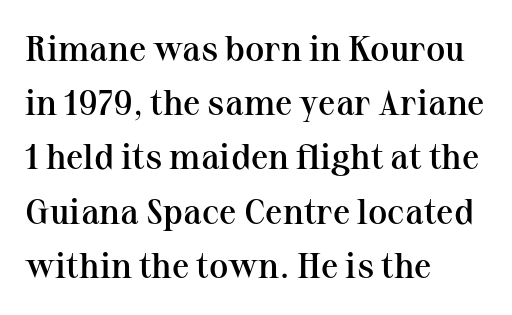
Compared with a centered layout, this one pins lines to the left instead. The face used here is seriffed, in the tradition of book romans. Underlining? Definitely not there. Every letter is mildly thick-stroked: semibold rather than bold. These lines are rendered in a variable-pitch font.
